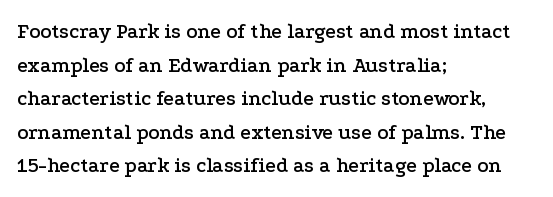
The image shows 21 px text type, upright; set left-aligned, normal line spacing (1.6x), normal letter spacing, not underlined.
